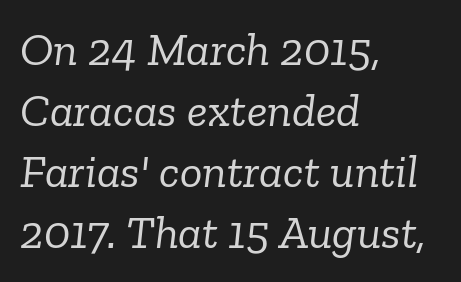
Q: Is the text bold? A: No.
Q: Is the text italic (slanted)? A: Yes, it leans right by about 6 degrees.
Q: Is the typeface a serif or a sans-serif typeface? A: Serif.
Q: Is the text underlined? A: No.
Q: How is the paragraph aligned? A: Left-aligned.
Q: Is the spacing between letters normal or unusually wide? A: Normal.
Q: Is the spacing between lines tight, normal or loose? A: Normal.
Q: Width (condensed, normal, or wide)? A: Normal.
Q: Stroke contrast? A: Low.
Q: x-height? A: Medium.
Q: Monospaced? A: No.
